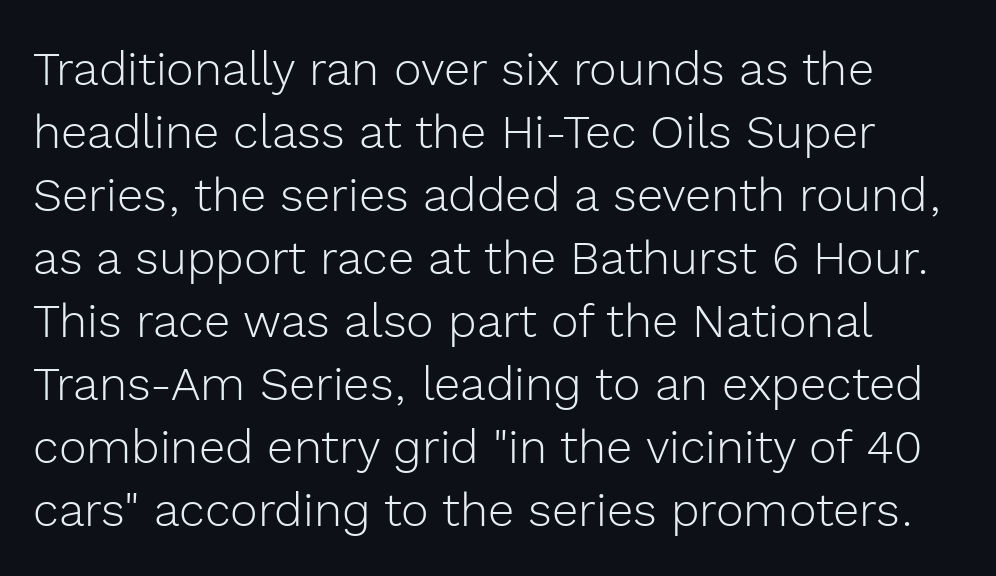
The image shows 47 px light sans-serif type, upright; set normal line spacing (1.34x), normal letter spacing, not underlined; a medium x-height.
